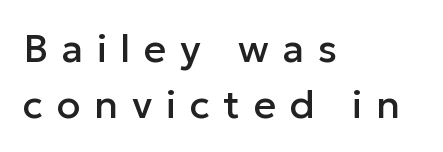
{"serif": "no", "italic": "no", "width": "normal", "stroke_contrast": "low", "x_height": "medium", "monospaced": "no", "underline": "no", "align": "left", "line_spacing": "normal", "line_spacing_ratio": 1.43, "letter_spacing": "wide", "letter_spacing_em": 0.35, "glyph_px": 39}
